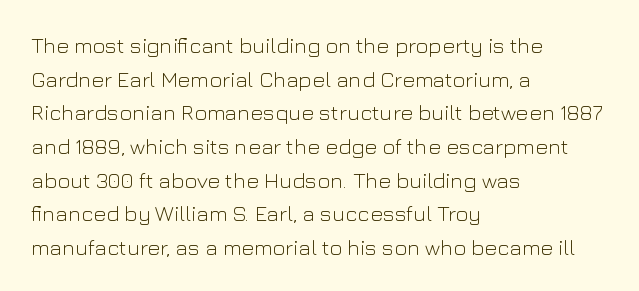
Q: Is the text bold? A: No.
Q: Is the text italic (slanted)? A: No, it is upright.
Q: Is the text underlined? A: No.
Q: How is the paragraph aligned? A: Left-aligned.
Q: Is the spacing between letters normal or unusually wide? A: Normal.
Q: Is the spacing between lines tight, normal or loose? A: Normal.
